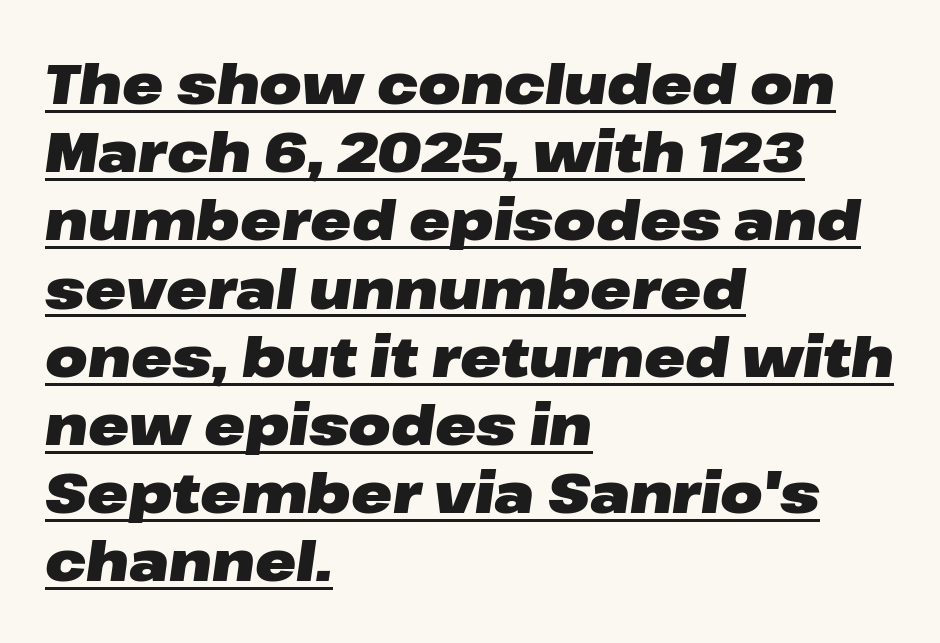
Q: Is the text bold? A: Yes.
Q: Is the text italic (slanted)? A: Yes, it leans right by about 8 degrees.
Q: Is the text underlined? A: Yes.
Q: How is the paragraph aligned? A: Left-aligned.
Q: Is the spacing between letters normal or unusually wide? A: Normal.
Q: Width (condensed, normal, or wide)? A: Wide.
Q: Stroke contrast? A: Low.
Q: x-height? A: Medium.
Q: Monospaced? A: No.
